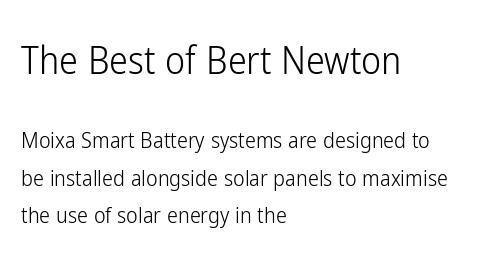
Q: Is the text bold? A: No.
Q: Is the text italic (slanted)? A: No, it is upright.
Q: Is the typeface a serif or a sans-serif typeface? A: Sans-serif.
Q: Is the text underlined? A: No.
Q: How is the paragraph aligned? A: Left-aligned.
Q: Is the spacing between letters normal or unusually wide? A: Normal.
Q: Which block of text is set in a larger size, the first (top) or the second (bottom)? A: The first (top) one.
Q: Width (condensed, normal, or wide)? A: Condensed.
Q: Stroke contrast? A: Low.
Q: x-height? A: Medium.
Q: Monospaced? A: No.
